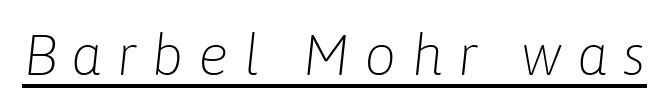
Q: Is the text bold? A: No.
Q: Is the text italic (slanted)? A: Yes, it leans right by about 6 degrees.
Q: Is the text underlined? A: Yes.
Q: Is the spacing between letters normal or unusually wide? A: Unusually wide.
Q: Width (condensed, normal, or wide)? A: Normal.
Q: Stroke contrast? A: Low.
Q: x-height? A: Medium.
Q: Monospaced? A: No.
